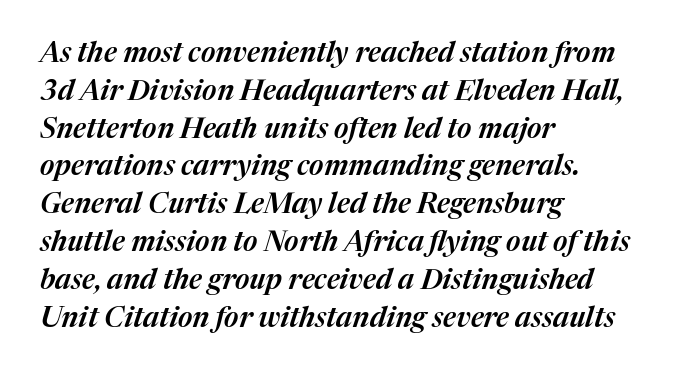
Glyph-to-glyph distance matches everyday printed text. Successive baselines arrive at the customary interval. Proportional: the letters do not fall into vertical columns. You can tell it's italic because the verticals aren't actually vertical. The glyphs are unaccompanied by any horizontal stroke below them. The rag falls on the right side of this text block.
